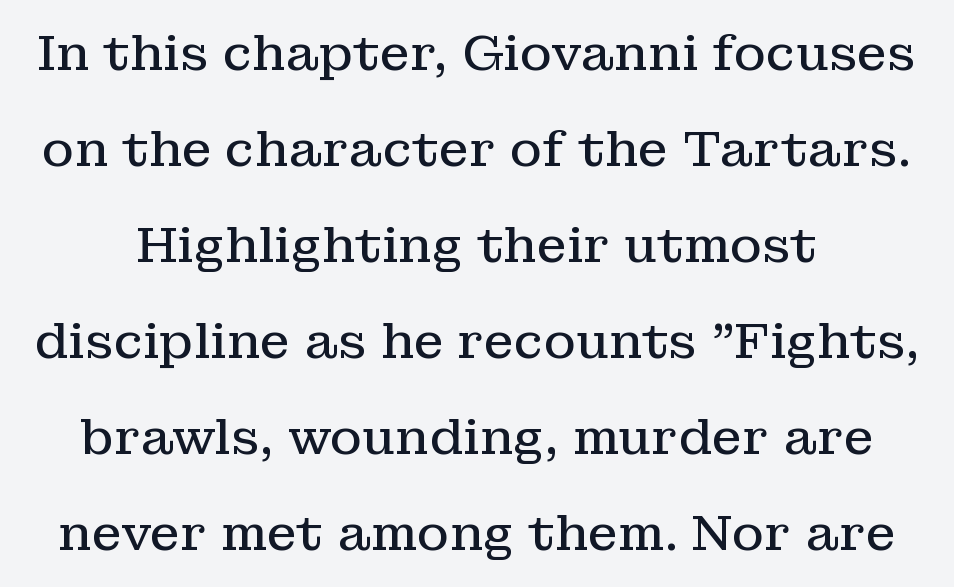
Q: Is the text bold? A: No.
Q: Is the text italic (slanted)? A: No, it is upright.
Q: Is the typeface a serif or a sans-serif typeface? A: Serif.
Q: Is the text underlined? A: No.
Q: Is the spacing between letters normal or unusually wide? A: Normal.
Q: Is the spacing between lines tight, normal or loose? A: Loose.
Q: Width (condensed, normal, or wide)? A: Normal.
Q: Stroke contrast? A: Low.
Q: x-height? A: Medium.
Q: Monospaced? A: No.
